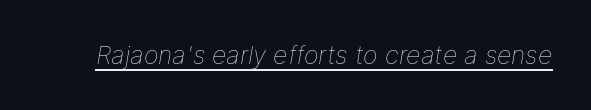
{"italic": "yes", "lean": "right", "slant_degrees": 9, "bold": "no", "underline": "yes", "letter_spacing": "normal", "letter_spacing_em": 0.0, "glyph_px": 25}
